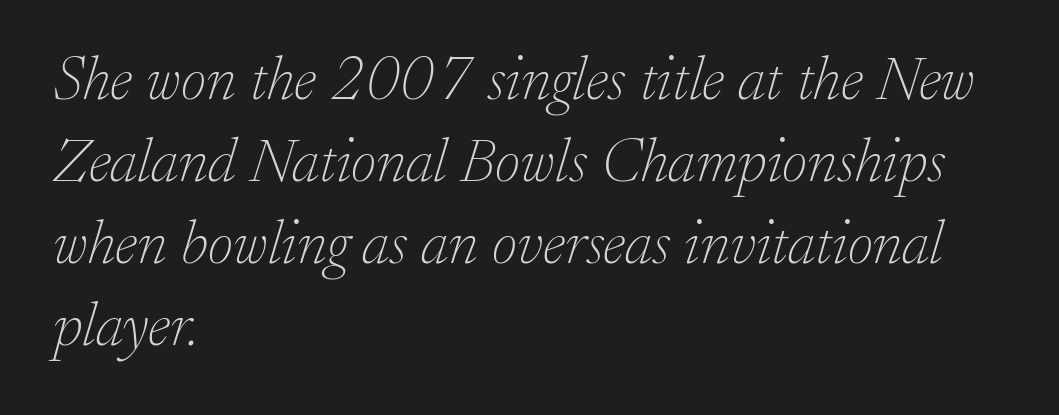
The image shows 62 px thin serif type, italic (leaning right); set left-aligned, normal line spacing (1.32x), normal letter spacing, not underlined; low stroke contrast and a small x-height.
